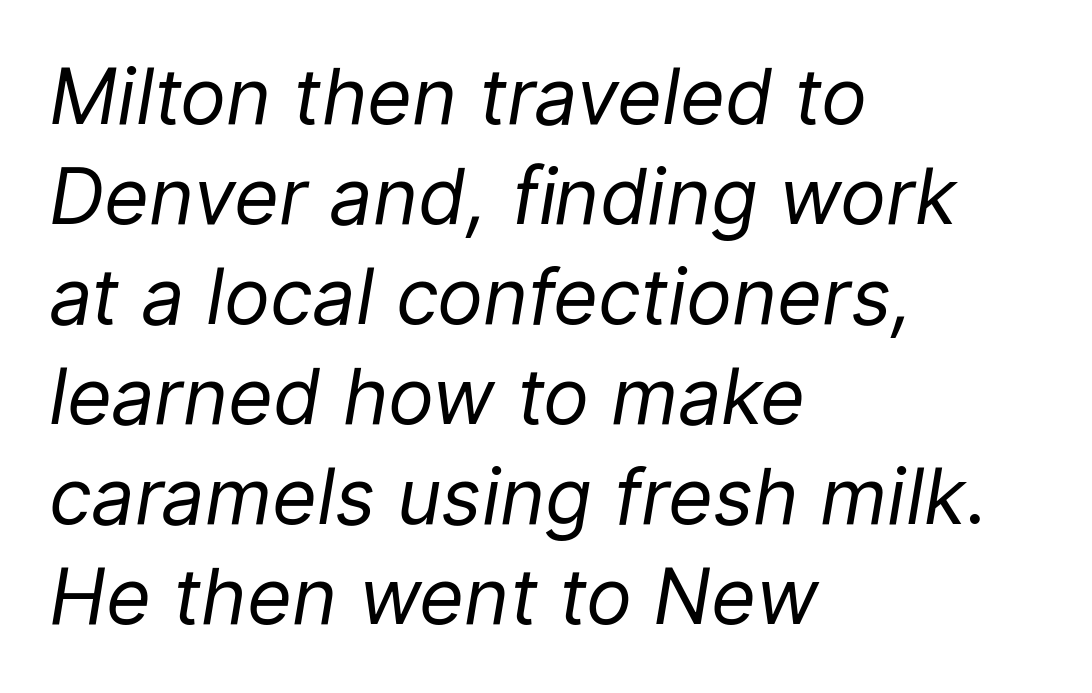
The image shows 77 px regular-weight type, italic (leaning right); set left-aligned, normal line spacing (1.3x), normal letter spacing, not underlined; low stroke contrast and a medium x-height.
